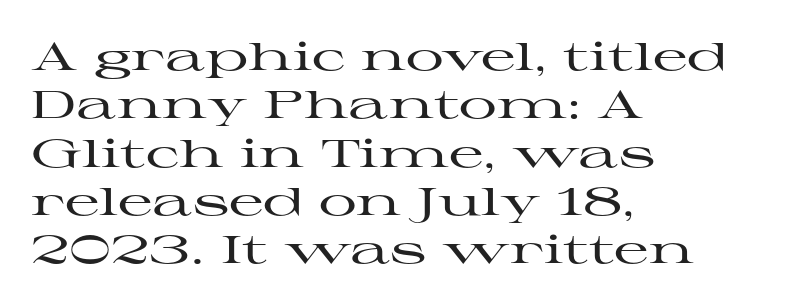
In terms of leading, this rendering sits right in the middle. It's the straight-up-and-down kind of type. Look at the bottom of the vertical strokes: they flare into serifs here. The gap between lines stays unmarked. These lines are set flush left with a ragged right edge. Do the characters align in a grid? No, the font is proportional.
